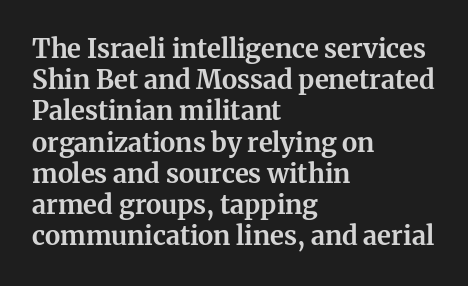
{"italic": "no", "bold": "yes", "underline": "no", "align": "left", "line_spacing_ratio": 1.2, "letter_spacing": "normal", "letter_spacing_em": 0.0, "glyph_px": 26}
